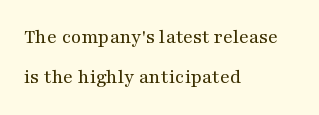
The image shows 21 px text type, upright; set left-aligned, loose line spacing (1.91x), normal letter spacing, not underlined.
